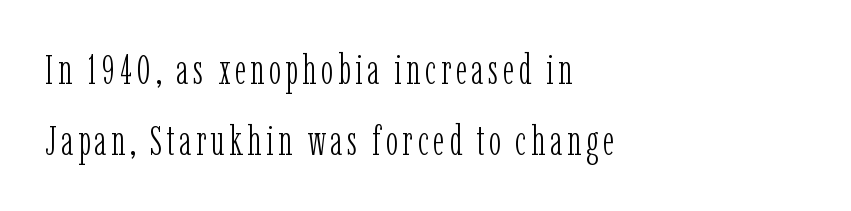
The image shows 41 px light, condensed serif type, upright; set left-aligned, line spacing 1.72x, not underlined; low stroke contrast and a medium x-height.
